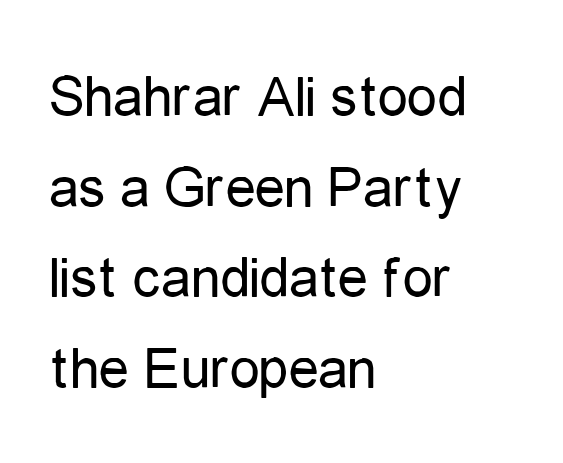
Q: Is the text bold? A: No.
Q: Is the text italic (slanted)? A: No, it is upright.
Q: Is the typeface a serif or a sans-serif typeface? A: Sans-serif.
Q: Is the text underlined? A: No.
Q: How is the paragraph aligned? A: Left-aligned.
Q: Is the spacing between letters normal or unusually wide? A: Normal.
Q: Is the spacing between lines tight, normal or loose? A: Normal.
Q: Width (condensed, normal, or wide)? A: Condensed.
Q: Stroke contrast? A: Low.
Q: x-height? A: Medium.
Q: Monospaced? A: No.
